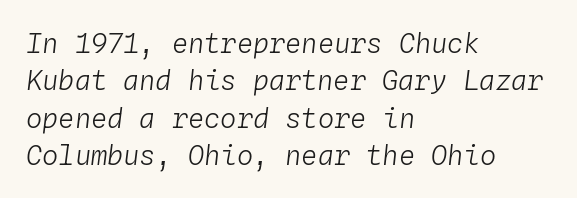
You could call the tracking neutral — neither tight nor loose. Is there much room between lines? A standard amount, neither cramped nor airy. Is this a heavy cut? Hardly; it is regular or lighter. Glance below the letters and you will spot only blank space. Short and long lines alike share a common starting point at left.
